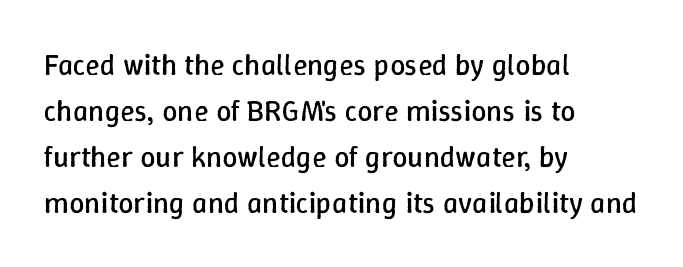
Posture: vertical. Left-aligned paragraph, ragged on the right. Each letter keeps its own natural width here, so spacing adapts to shape. If you measured baseline to baseline, you'd find a middling distance. Characters follow at the spacing the type designer built in.
